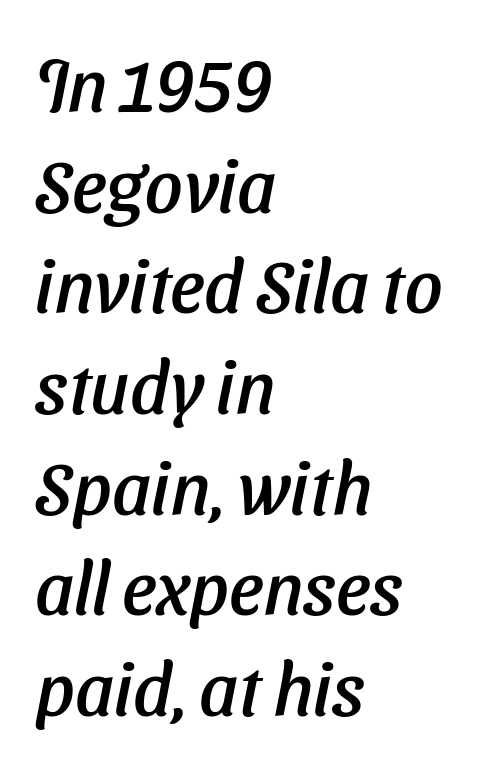
The passage shown is typed in a proportional face where columns would drift. Words float on clear page, feet unadorned. The face used here has a pronounced slope to its letters. The space between consecutive lines is moderate. In CSS terms this would be text-align: left. Glyph-to-glyph distance matches everyday printed text.
